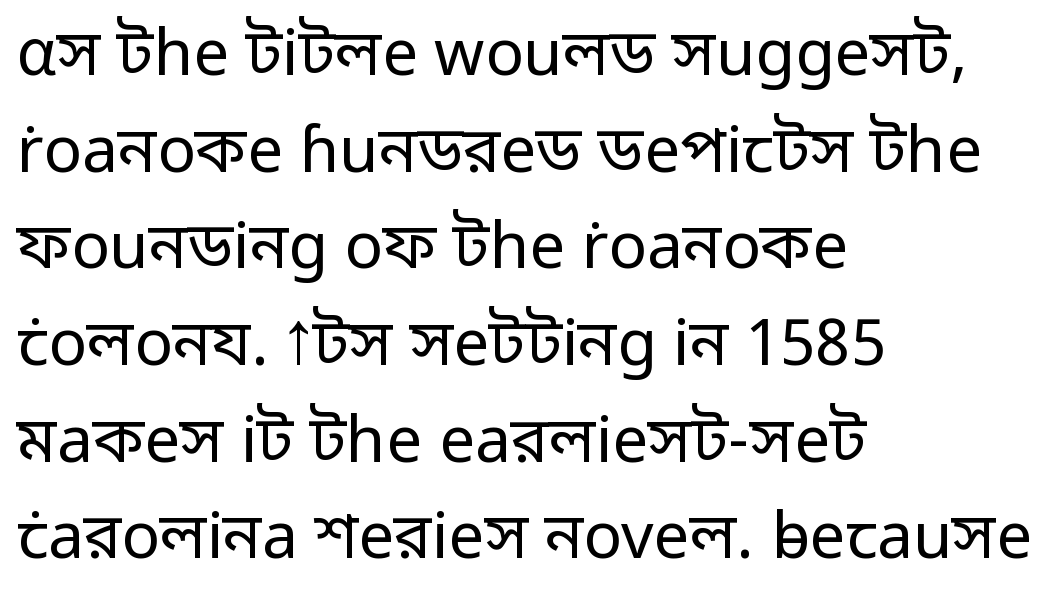
The image shows 64 px regular-weight sans-serif type, upright; set left-aligned, normal line spacing (1.51x), normal letter spacing, not underlined; low stroke contrast and a medium x-height.
